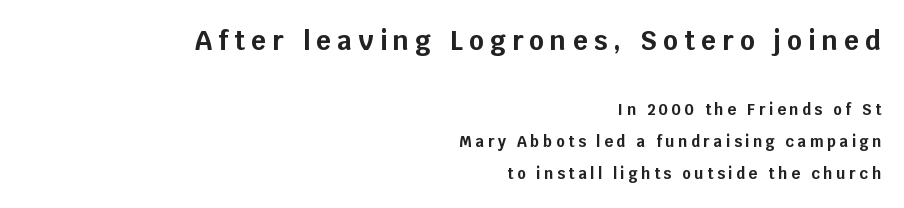
{"italic": "no", "bold": "yes", "underline": "no", "align": "right", "line_spacing": "loose", "line_spacing_ratio": 2.13, "letter_spacing": "wide", "letter_spacing_em": 0.24, "larger_block": "first", "size_ratio": 1.73, "glyph_px": 26}
